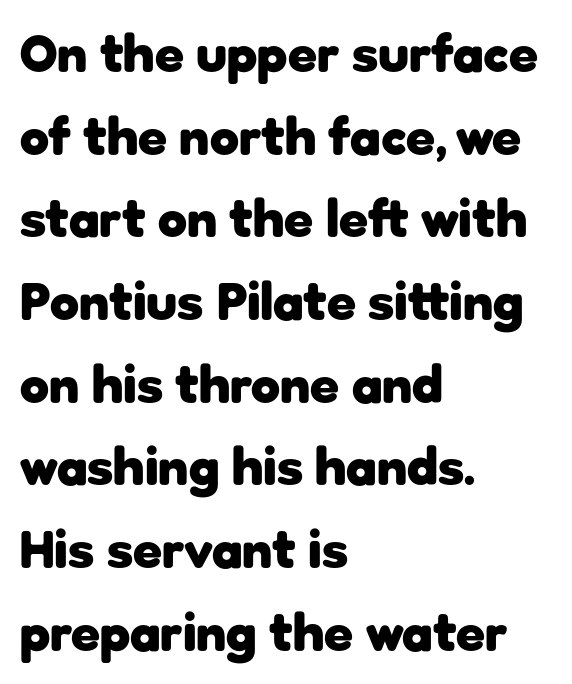
Q: Is the text bold? A: Yes.
Q: Is the text italic (slanted)? A: No, it is upright.
Q: Is the typeface a serif or a sans-serif typeface? A: Sans-serif.
Q: Is the text underlined? A: No.
Q: How is the paragraph aligned? A: Left-aligned.
Q: Is the spacing between letters normal or unusually wide? A: Normal.
Q: Is the spacing between lines tight, normal or loose? A: Normal.
Q: Width (condensed, normal, or wide)? A: Normal.
Q: Stroke contrast? A: Low.
Q: x-height? A: Medium.
Q: Monospaced? A: No.
